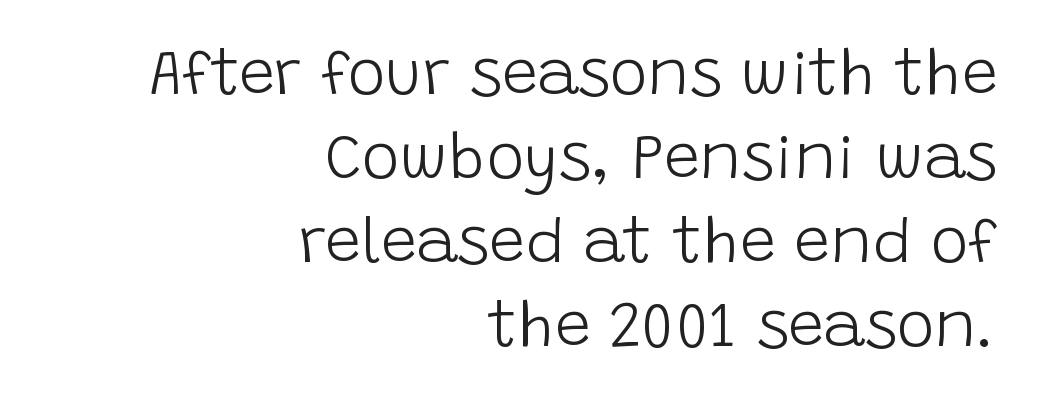
Standard letterfit; no display-style spreading of the glyphs. Spacing verdict: proportional, widths tailored to each character. Regarding leading, the lines here are spaced in the standard way. The gap between lines stays unmarked. Rendered with straight, roman letterforms. The strokes are not fattened; the text isn't bold.
